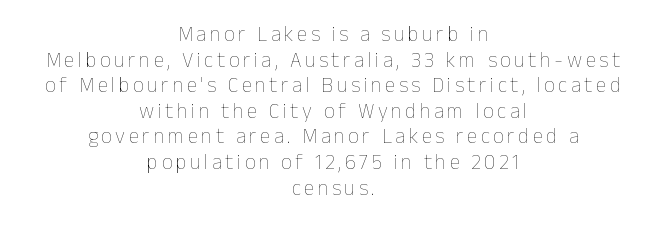
The image shows 21 px text type, upright; set centered, line spacing 1.22x, not underlined.
